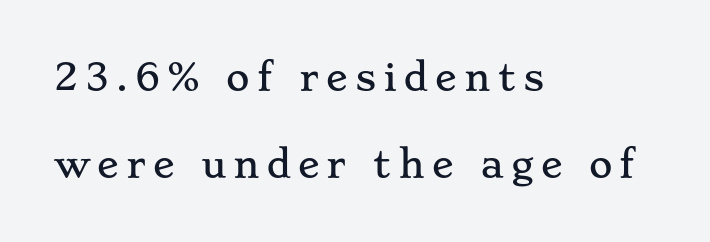
Q: Is the text italic (slanted)? A: No, it is upright.
Q: Is the typeface a serif or a sans-serif typeface? A: Serif.
Q: Is the text underlined? A: No.
Q: How is the paragraph aligned? A: Left-aligned.
Q: Is the spacing between letters normal or unusually wide? A: Unusually wide.
Q: Is the spacing between lines tight, normal or loose? A: Loose.
Q: Width (condensed, normal, or wide)? A: Wide.
Q: Stroke contrast? A: Low.
Q: x-height? A: Small.
Q: Monospaced? A: No.
